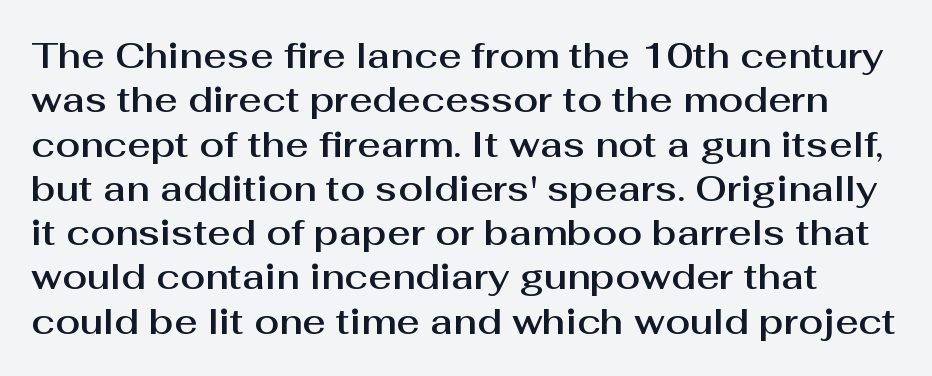
Note the varied advance widths — an 'i' is clearly narrower than an 'm'. Each letter's strokes conclude bluntly, with no projecting serifs. A bare baseline throughout the passage. No italicization has been applied; the sample stays upright.
